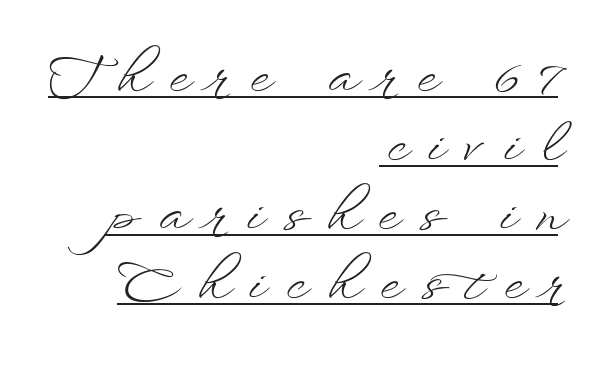
{"bold": "no", "weight": "light", "width": "wide", "stroke_contrast": "low", "x_height": "small", "monospaced": "no", "underline": "yes", "align": "right", "line_spacing": "normal", "line_spacing_ratio": 1.35, "letter_spacing": "wide", "letter_spacing_em": 0.4, "glyph_px": 51}
